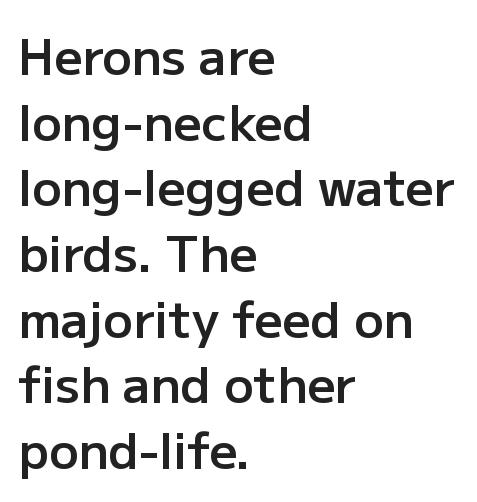
Check where the strokes stop: nothing finishes them off — pure sans. Words appear dense and cohesive because spacing is normal. Left-aligned paragraph, ragged on the right. This is moderately heavy type, rendered in semibold. The rows are spaced the way most documents space them. Looks like regular typesetting: each glyph gets only the width it needs.
